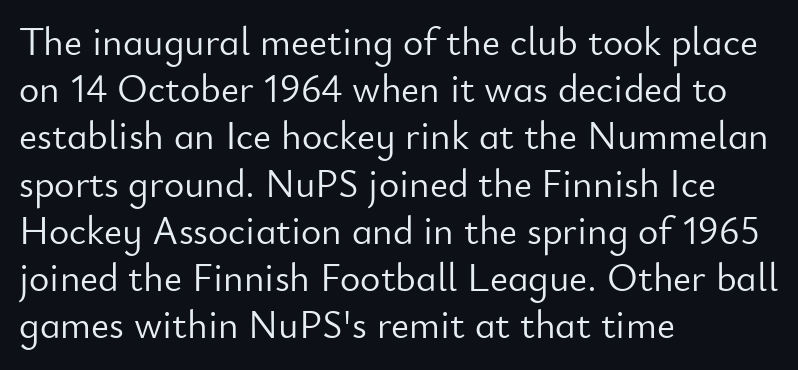
{"serif": "no", "italic": "no", "bold": "no", "weight": "light", "width": "normal", "stroke_contrast": "low", "x_height": "small", "monospaced": "no", "underline": "no", "align": "left", "line_spacing_ratio": 1.21, "letter_spacing": "normal", "letter_spacing_em": 0.0, "glyph_px": 39}
